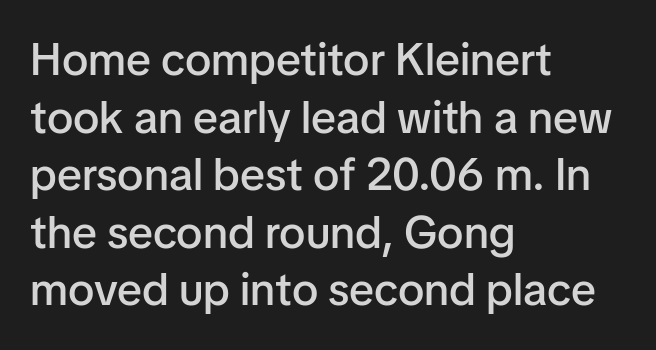
{"serif": "no", "italic": "no", "bold": "semi", "weight": "semibold", "width": "normal", "stroke_contrast": "low", "x_height": "medium", "monospaced": "no", "underline": "no", "align": "left", "line_spacing": "normal", "line_spacing_ratio": 1.28, "letter_spacing": "normal", "letter_spacing_em": 0.0, "glyph_px": 45}
